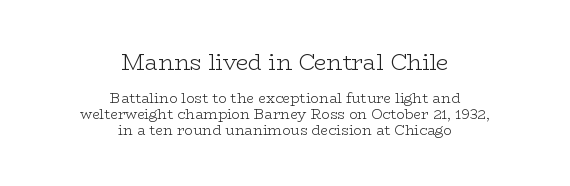
Q: Is the text bold? A: No.
Q: Is the text italic (slanted)? A: No, it is upright.
Q: Is the text underlined? A: No.
Q: How is the paragraph aligned? A: Centered.
Q: Is the spacing between letters normal or unusually wide? A: Normal.
Q: Is the spacing between lines tight, normal or loose? A: Tight.
Q: Which block of text is set in a larger size, the first (top) or the second (bottom)? A: The first (top) one.
